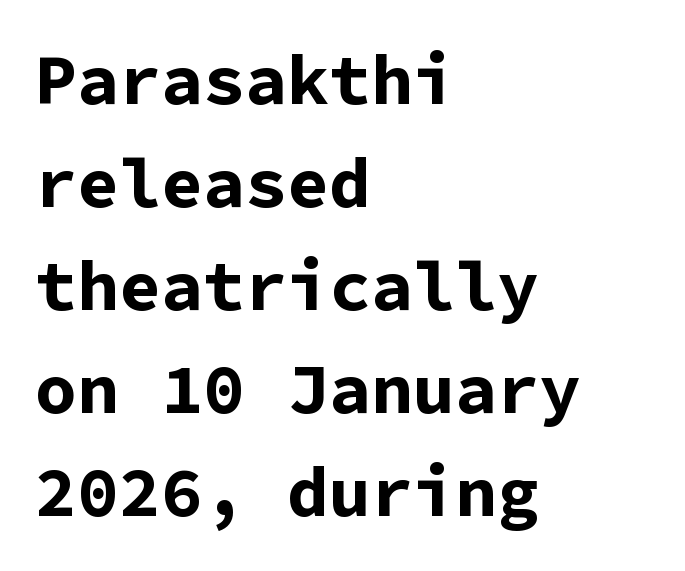
{"serif": "no", "italic": "no", "bold": "yes", "weight": "bold", "width": "normal", "stroke_contrast": "low", "x_height": "medium", "monospaced": "yes", "underline": "no", "align": "left", "line_spacing": "normal", "line_spacing_ratio": 1.47, "letter_spacing": "normal", "letter_spacing_em": 0.0, "glyph_px": 70}
